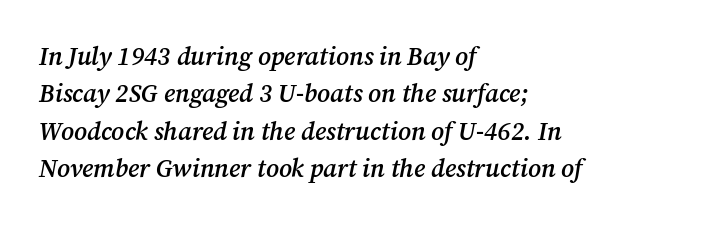
You can tell it's italic because the verticals aren't actually vertical. Check under the words: just untouched page. This sample uses plain, unmodified letter spacing. Casual observation: everything's shoved over to the left. Weight: semibold (demi). Leading: standard.
